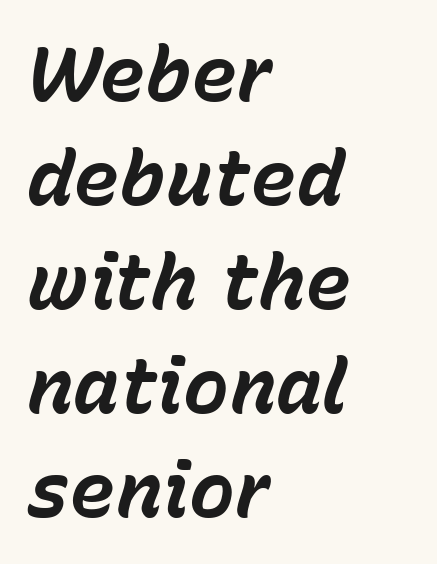
Q: Is the text bold? A: Yes.
Q: Is the text italic (slanted)? A: Yes, it leans right by about 15 degrees.
Q: Is the text underlined? A: No.
Q: How is the paragraph aligned? A: Left-aligned.
Q: Is the spacing between letters normal or unusually wide? A: Normal.
Q: Is the spacing between lines tight, normal or loose? A: Normal.
Q: Width (condensed, normal, or wide)? A: Normal.
Q: Stroke contrast? A: Low.
Q: x-height? A: Medium.
Q: Monospaced? A: No.
